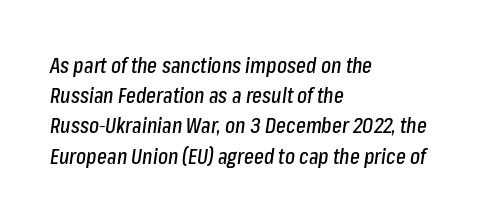
The image shows 21 px text type, italic (leaning right); set left-aligned, normal line spacing (1.44x), normal letter spacing, not underlined.
